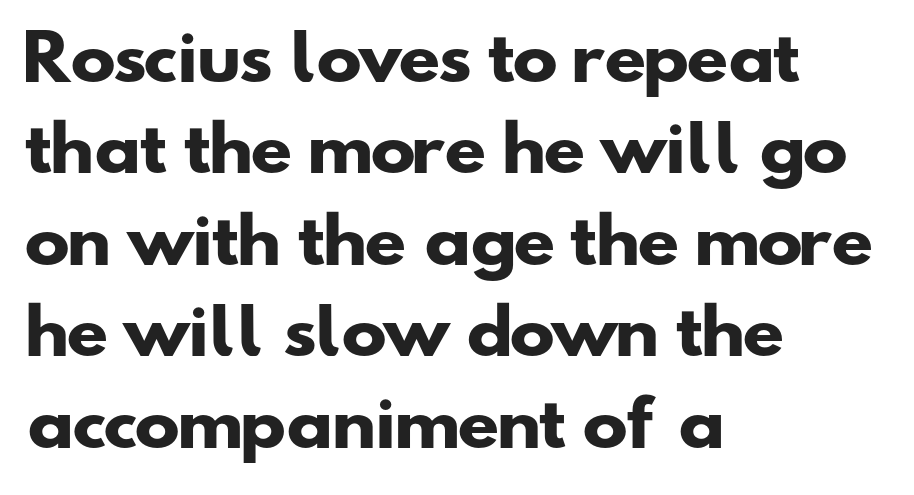
Q: Is the text bold? A: Yes.
Q: Is the typeface a serif or a sans-serif typeface? A: Sans-serif.
Q: Is the text underlined? A: No.
Q: How is the paragraph aligned? A: Left-aligned.
Q: Is the spacing between letters normal or unusually wide? A: Normal.
Q: Is the spacing between lines tight, normal or loose? A: Normal.
Q: Width (condensed, normal, or wide)? A: Wide.
Q: Stroke contrast? A: Low.
Q: x-height? A: Small.
Q: Monospaced? A: No.
